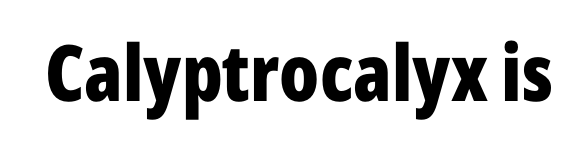
Q: Is the text bold? A: Yes.
Q: Is the text italic (slanted)? A: No, it is upright.
Q: Is the typeface a serif or a sans-serif typeface? A: Sans-serif.
Q: Is the text underlined? A: No.
Q: Is the spacing between letters normal or unusually wide? A: Normal.
Q: Width (condensed, normal, or wide)? A: Condensed.
Q: Stroke contrast? A: Low.
Q: x-height? A: Medium.
Q: Monospaced? A: No.
